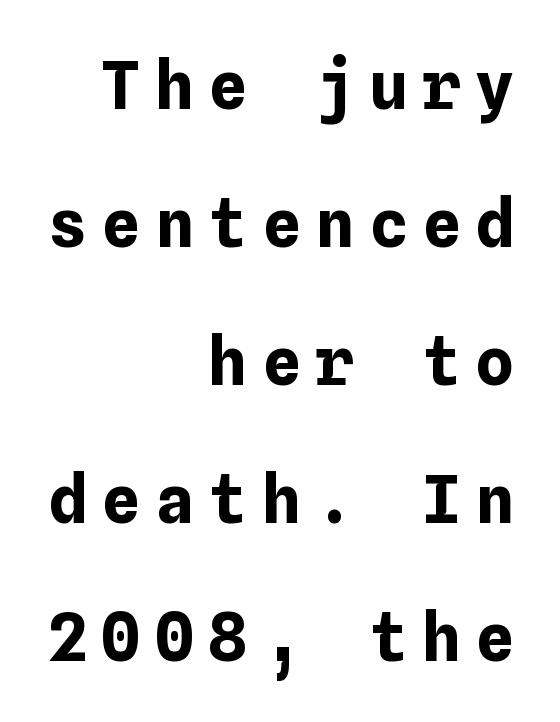
Q: Is the text bold? A: Yes.
Q: Is the text italic (slanted)? A: No, it is upright.
Q: Is the text underlined? A: No.
Q: How is the paragraph aligned? A: Right-aligned.
Q: Is the spacing between letters normal or unusually wide? A: Unusually wide.
Q: Is the spacing between lines tight, normal or loose? A: Loose.
Q: Width (condensed, normal, or wide)? A: Normal.
Q: Stroke contrast? A: Low.
Q: x-height? A: Medium.
